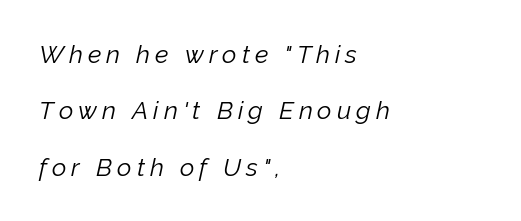
Lines of text with bare space underneath. Summary of weight: not heavy and not bold. Interline gaps are noticeably wide in this sample. Words appear elongated and porous because spacing is wide. When letters slant like this, we call the style italic.
